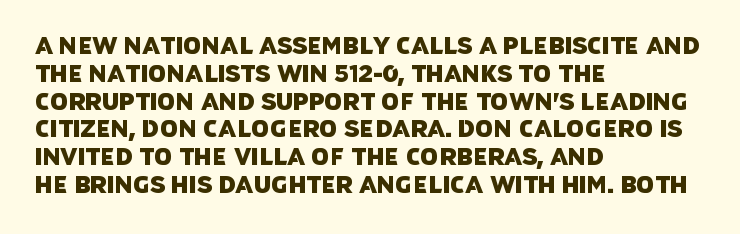
{"underline": "no", "align": "left", "line_spacing_ratio": 1.21, "letter_spacing": "normal", "letter_spacing_em": 0.0, "glyph_px": 23}
